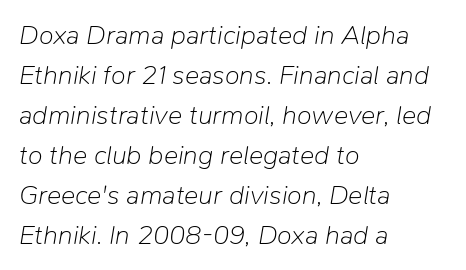
{"italic": "yes", "lean": "right", "slant_degrees": 9, "bold": "no", "underline": "no", "align": "left", "line_spacing": "normal", "line_spacing_ratio": 1.48, "letter_spacing": "normal", "letter_spacing_em": 0.0, "glyph_px": 27}
